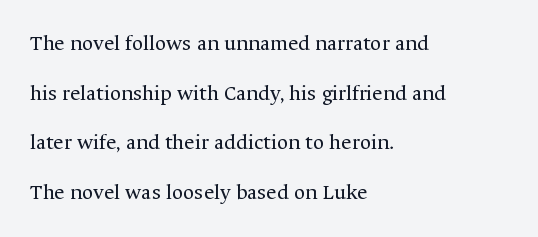
The specimen omits any rule beneath the text block's lines. Horizontally, the lines are justified to the leading edge only. In terms of letterspacing, this is plain default setting. Each new line begins a long way beneath the previous one. Heaviness? Minimal to ordinary, like unemphasized prose.
